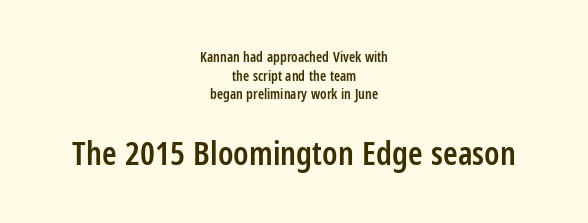
Look at the bottom of the vertical strokes: they stop flat, with no serifs. The rows are spaced the way most documents space them. Tall strokes in this sample are plumb rather than angled. Bigger letters appear in the bottom chunk; the top chunk is reduced. How are the letters spaced? Ordinarily, with no added tracking. Emphasis by weight is partial: semibold.
